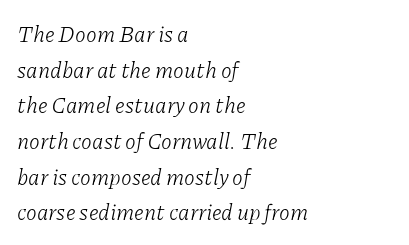
{"italic": "yes", "lean": "right", "slant_degrees": 11, "bold": "no", "underline": "no", "align": "left", "line_spacing": "normal", "line_spacing_ratio": 1.62, "letter_spacing": "normal", "letter_spacing_em": 0.0, "glyph_px": 22}
